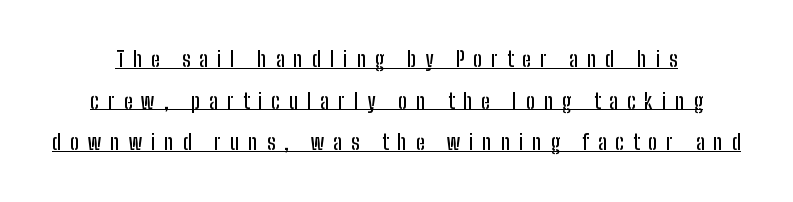
Display-style spreading of the glyphs; the letterfit is very open. These lines stand farther apart than default settings would place them. Italic? Not at all — the glyphs are vertical. Beneath each row of characters lies a ruled line.
